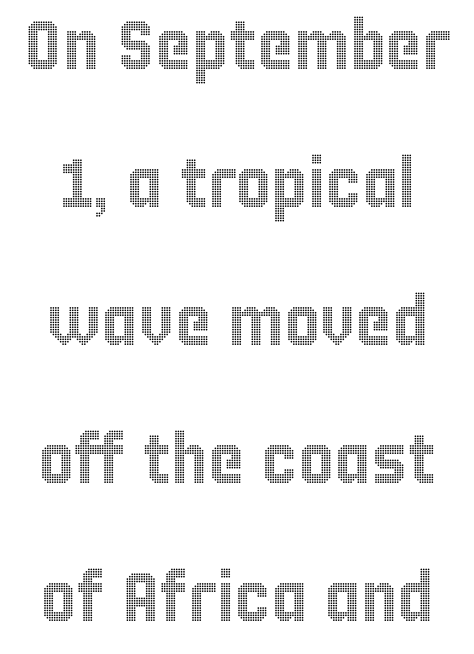
Q: Is the text italic (slanted)? A: No, it is upright.
Q: Is the text underlined? A: No.
Q: Is the spacing between letters normal or unusually wide? A: Normal.
Q: Is the spacing between lines tight, normal or loose? A: Loose.
Q: Width (condensed, normal, or wide)? A: Condensed.
Q: x-height? A: Large.
Q: Monospaced? A: No.
